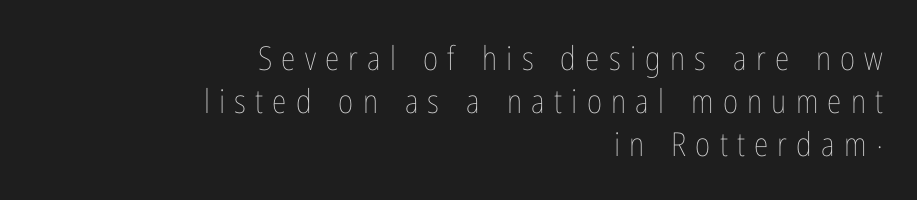
{"italic": "no", "bold": "no", "weight": "thin", "width": "condensed", "stroke_contrast": "low", "x_height": "medium", "monospaced": "no", "underline": "no", "align": "right", "line_spacing": "normal", "line_spacing_ratio": 1.3, "letter_spacing": "wide", "letter_spacing_em": 0.28, "glyph_px": 33}
